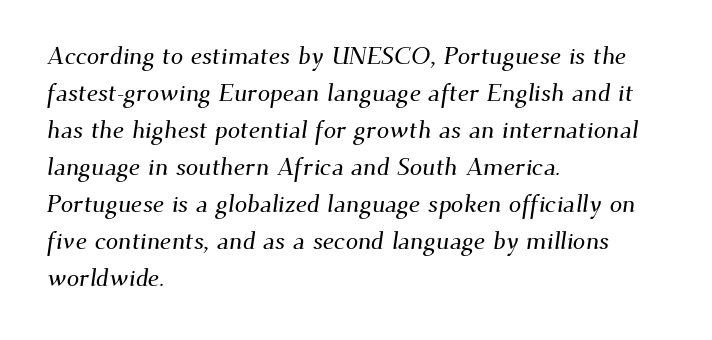
The image shows 25 px text type; set left-aligned, normal line spacing (1.48x), normal letter spacing, not underlined.
